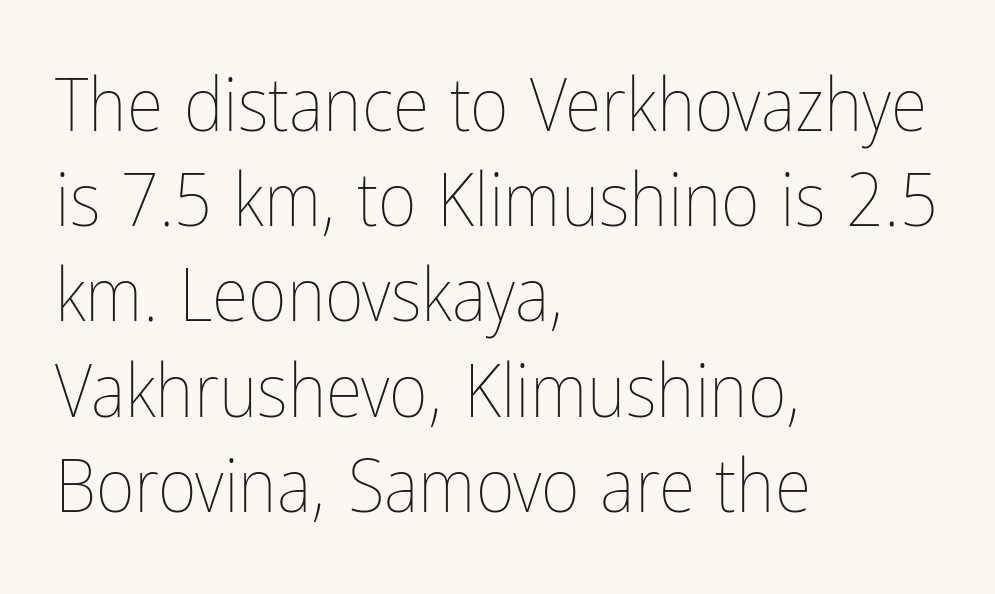
The rendering uses a moderate line-height, typical for paragraphs. The letters stand upright; this is a roman face. Reading down the block, your eye returns to a fixed left position each line. The characters are drawn with everyday or finer stroke widths. The baseline area is clear. Character widths vary here, with narrow letters taking less room than wide ones.
